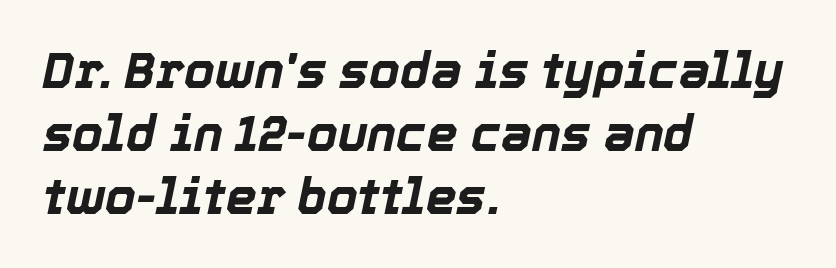
Default kerning and tracking; the words read as compact shapes. Teacher's note: observe the even left margin — that is flush-left alignment. The passage shown leans; its letterforms are oblique. The typesetting leans heavy: a genuine bold. Leading: standard. A clean baseline with only descenders dipping below it.
